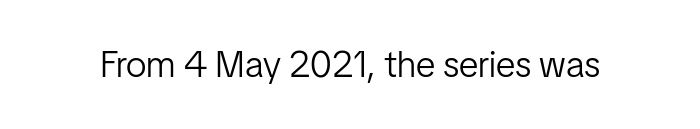
Q: Is the text bold? A: No.
Q: Is the text italic (slanted)? A: No, it is upright.
Q: Is the typeface a serif or a sans-serif typeface? A: Sans-serif.
Q: Is the text underlined? A: No.
Q: Is the spacing between letters normal or unusually wide? A: Normal.
Q: Width (condensed, normal, or wide)? A: Condensed.
Q: Stroke contrast? A: Low.
Q: x-height? A: Medium.
Q: Monospaced? A: No.
